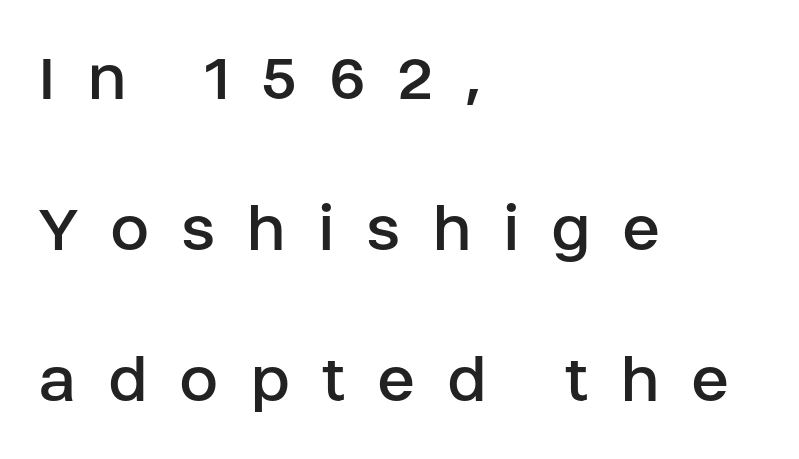
Q: Is the text bold? A: No.
Q: Is the text italic (slanted)? A: No, it is upright.
Q: Is the typeface a serif or a sans-serif typeface? A: Sans-serif.
Q: Is the text underlined? A: No.
Q: How is the paragraph aligned? A: Left-aligned.
Q: Is the spacing between letters normal or unusually wide? A: Unusually wide.
Q: Is the spacing between lines tight, normal or loose? A: Loose.
Q: Width (condensed, normal, or wide)? A: Normal.
Q: Stroke contrast? A: Low.
Q: x-height? A: Large.
Q: Monospaced? A: No.
